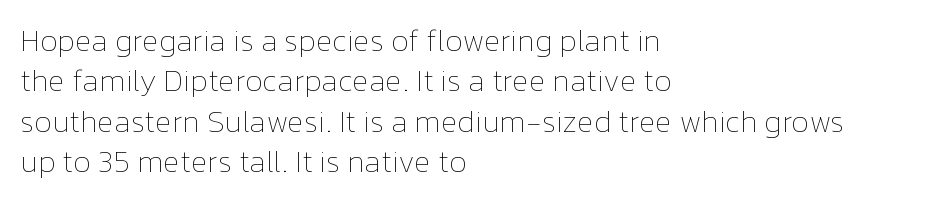
Posture: upright roman. The gap between lines stays unmarked. Layout note: lines flush left. Nothing unusual about the tracking: characters are spaced as the font intends. Vertically, the passage feels balanced, rows spaced as you'd expect. Here the designer chose a conventional face with non-uniform glyph widths.
